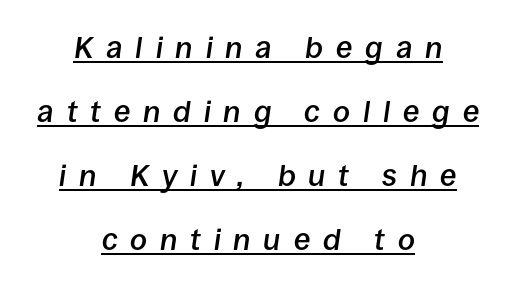
Q: Is the text bold? A: Semi-bold.
Q: Is the text italic (slanted)? A: Yes, it leans right by about 8 degrees.
Q: Is the text underlined? A: Yes.
Q: How is the paragraph aligned? A: Centered.
Q: Is the spacing between letters normal or unusually wide? A: Unusually wide.
Q: Is the spacing between lines tight, normal or loose? A: Loose.
Q: Width (condensed, normal, or wide)? A: Normal.
Q: Stroke contrast? A: Low.
Q: x-height? A: Large.
Q: Monospaced? A: No.
